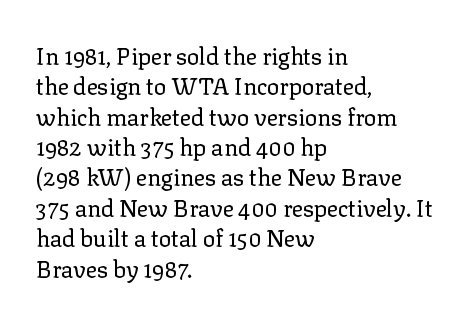
Q: Is the text bold? A: No.
Q: Is the text italic (slanted)? A: No, it is upright.
Q: Is the text underlined? A: No.
Q: How is the paragraph aligned? A: Left-aligned.
Q: Is the spacing between letters normal or unusually wide? A: Normal.
Q: Is the spacing between lines tight, normal or loose? A: Normal.
